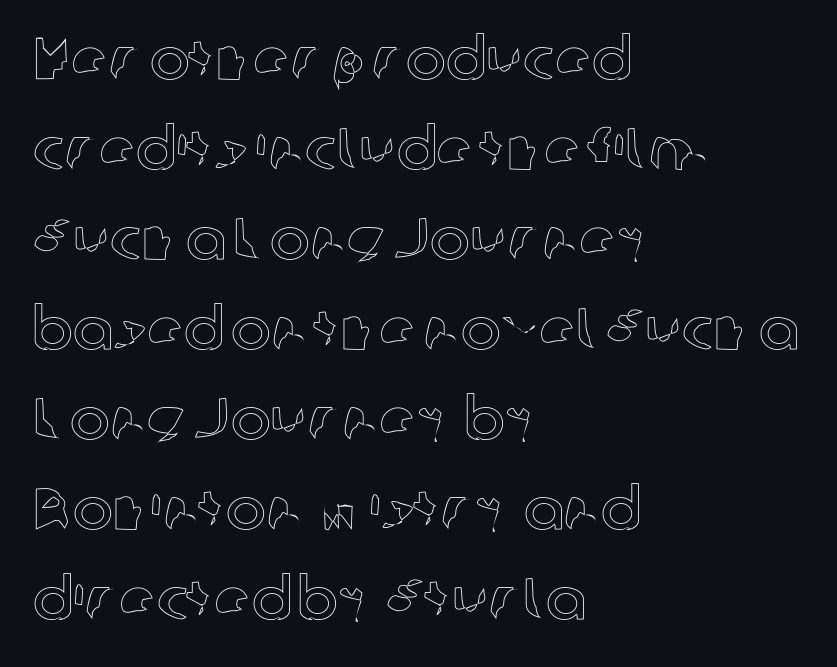
Here the glyphs are tracked normally, forming tight word shapes. Vertically, the passage feels balanced, rows spaced as you'd expect. Note the varied advance widths — an 'i' is clearly narrower than an 'm'. Caption: multi-line text, flush left, ragged right. The passage shown is not underscored anywhere.
